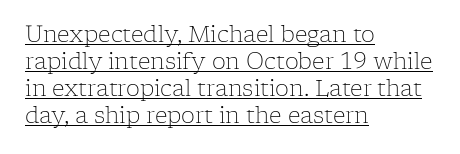
{"italic": "no", "bold": "no", "underline": "yes", "align": "left", "line_spacing_ratio": 1.22, "letter_spacing": "normal", "letter_spacing_em": 0.0, "glyph_px": 22}
